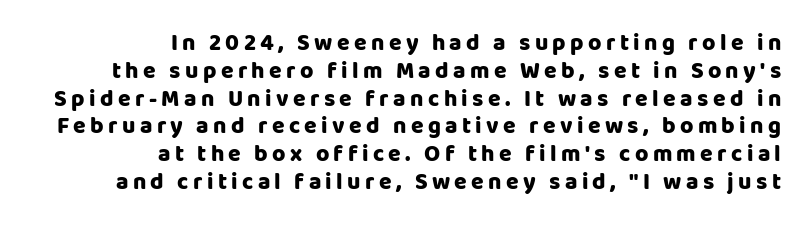
Q: Is the text bold? A: Yes.
Q: Is the text italic (slanted)? A: No, it is upright.
Q: Is the text underlined? A: No.
Q: How is the paragraph aligned? A: Right-aligned.
